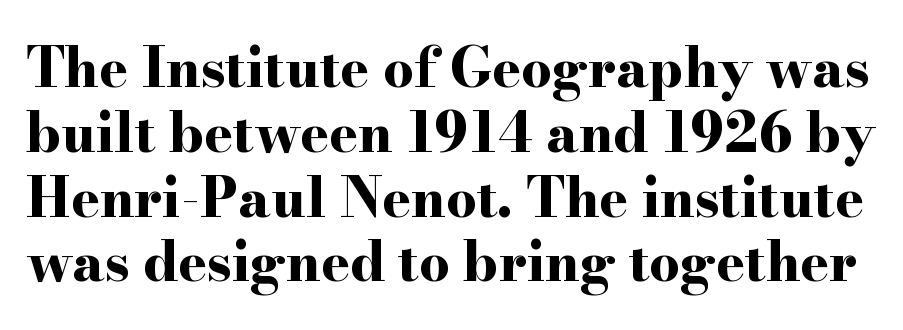
Q: Is the text bold? A: Yes.
Q: Is the text italic (slanted)? A: No, it is upright.
Q: Is the typeface a serif or a sans-serif typeface? A: Serif.
Q: Is the text underlined? A: No.
Q: Is the spacing between letters normal or unusually wide? A: Normal.
Q: Width (condensed, normal, or wide)? A: Wide.
Q: Stroke contrast? A: High.
Q: x-height? A: Small.
Q: Monospaced? A: No.
